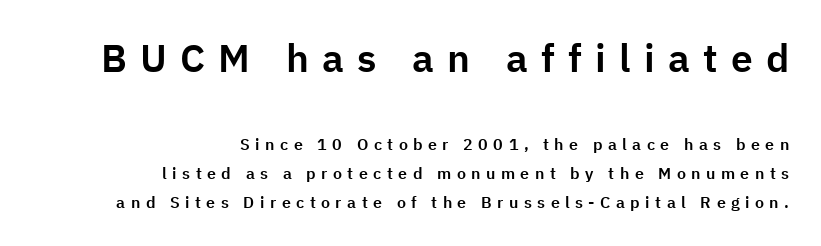
The image shows 39 px sans-serif type, upright; set right-aligned, line spacing 1.8x, unusually wide letter spacing (+0.34 em), not underlined; the first (top) block is 2.44x larger; low stroke contrast and a medium x-height.
